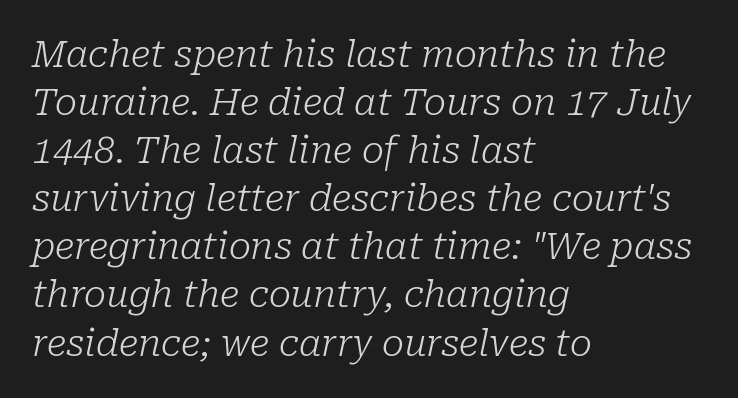
{"serif": "yes", "italic": "yes", "lean": "right", "slant_degrees": 10, "bold": "no", "weight": "light", "width": "normal", "stroke_contrast": "low", "x_height": "medium", "monospaced": "no", "underline": "no", "align": "left", "line_spacing": "normal", "line_spacing_ratio": 1.3, "letter_spacing": "normal", "letter_spacing_em": 0.0, "glyph_px": 37}
